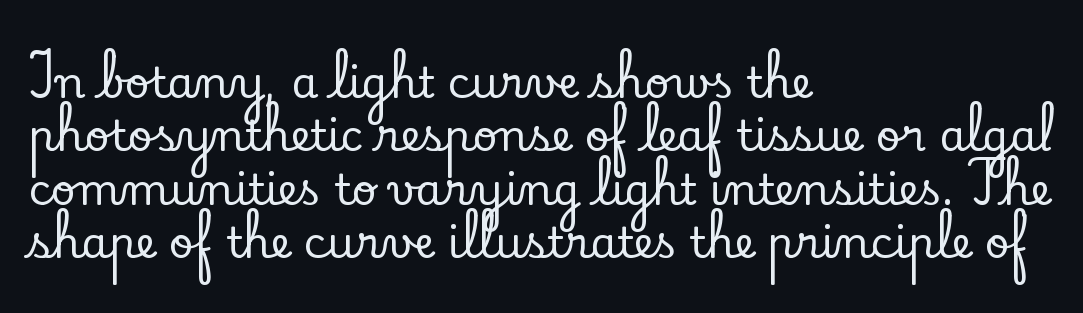
{"serif": "yes", "italic": "no", "width": "normal", "stroke_contrast": "low", "x_height": "small", "monospaced": "no", "underline": "no", "align": "left", "line_spacing_ratio": 1.24, "letter_spacing": "normal", "letter_spacing_em": 0.0, "glyph_px": 43}
